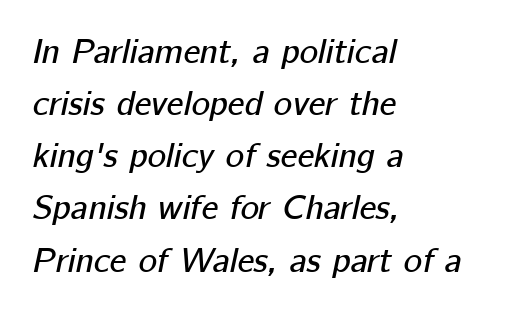
The space directly below the letters is spotless. A typesetter would call this proportional, since set widths differ per character. Vertical spacing — default. Every row of glyphs begins at an identical x-position on the left.
